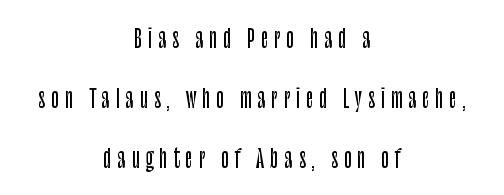
Q: Is the text italic (slanted)? A: No, it is upright.
Q: Is the text underlined? A: No.
Q: How is the paragraph aligned? A: Centered.
Q: Is the spacing between letters normal or unusually wide? A: Unusually wide.
Q: Is the spacing between lines tight, normal or loose? A: Loose.
